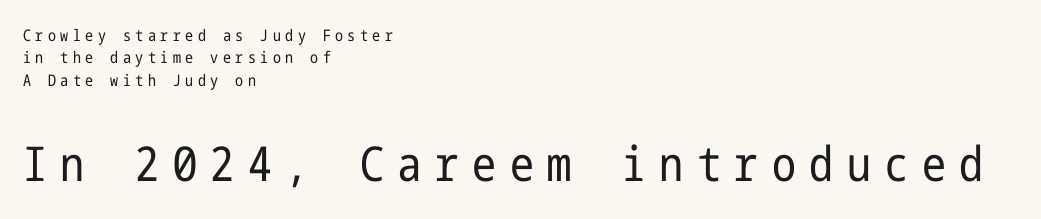
Q: Is the text bold? A: No.
Q: Is the text italic (slanted)? A: No, it is upright.
Q: Is the typeface a serif or a sans-serif typeface? A: Sans-serif.
Q: Is the text underlined? A: No.
Q: How is the paragraph aligned? A: Left-aligned.
Q: Is the spacing between letters normal or unusually wide? A: Unusually wide.
Q: Is the spacing between lines tight, normal or loose? A: Normal.
Q: Which block of text is set in a larger size, the first (top) or the second (bottom)? A: The second (bottom) one.
Q: Width (condensed, normal, or wide)? A: Condensed.
Q: Stroke contrast? A: Low.
Q: x-height? A: Medium.
